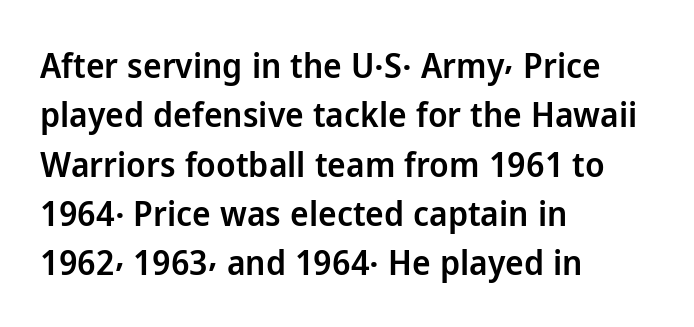
Each letter keeps its own natural width here, so spacing adapts to shape. Does the type have serifs? No, each stem ends abruptly. The rendering uses a semibold face; strokes are thickened but not to full bold. The vertical gap from one line to the next is medium.
